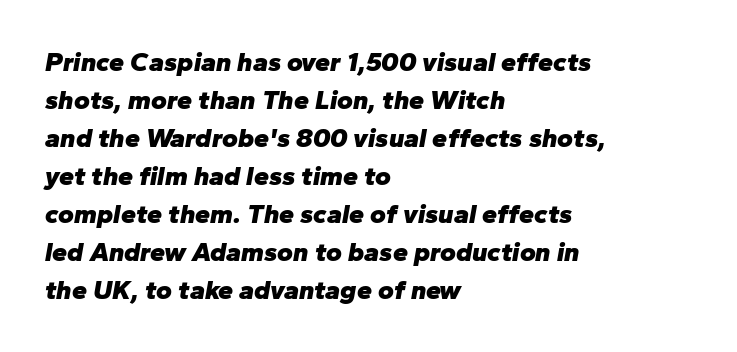
{"italic": "yes", "lean": "right", "slant_degrees": 10, "bold": "yes", "underline": "no", "align": "left", "line_spacing": "normal", "line_spacing_ratio": 1.41, "letter_spacing": "normal", "letter_spacing_em": 0.0, "glyph_px": 27}
